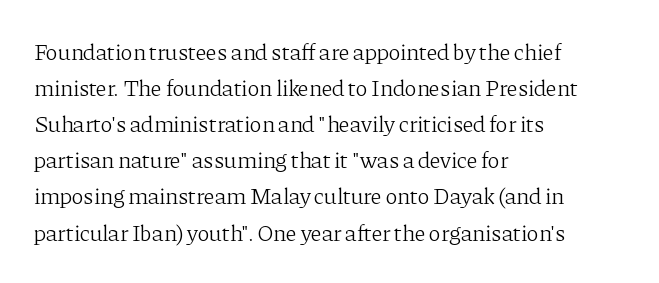
{"italic": "no", "bold": "no", "underline": "no", "align": "left", "line_spacing": "normal", "line_spacing_ratio": 1.57, "letter_spacing": "normal", "letter_spacing_em": 0.0, "glyph_px": 23}
